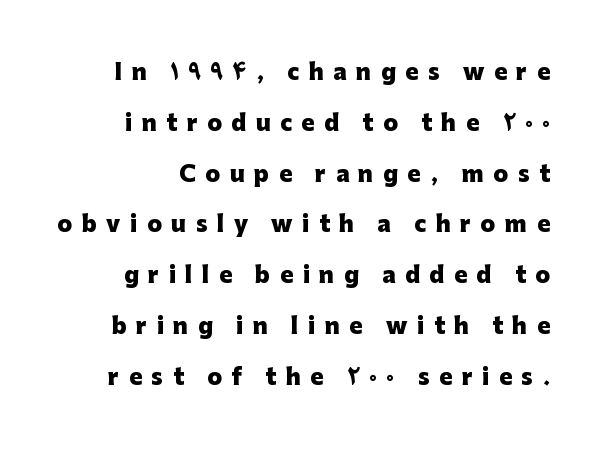
{"italic": "no", "bold": "yes", "underline": "no", "line_spacing": "loose", "line_spacing_ratio": 2.31, "letter_spacing": "wide", "letter_spacing_em": 0.43, "glyph_px": 22}
